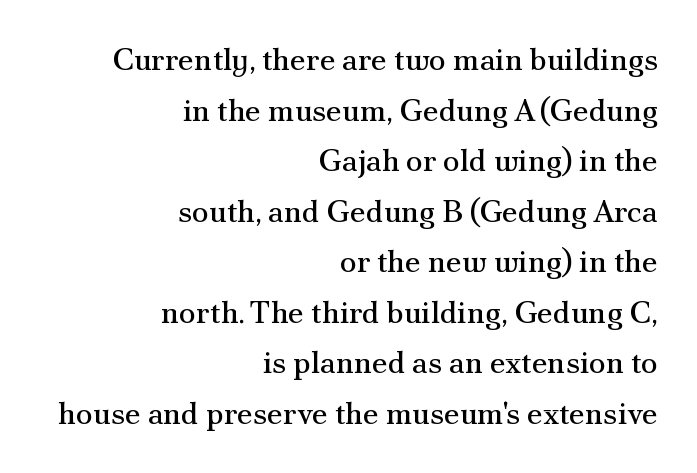
Q: Is the text bold? A: No.
Q: Is the text italic (slanted)? A: No, it is upright.
Q: Is the typeface a serif or a sans-serif typeface? A: Serif.
Q: Is the text underlined? A: No.
Q: How is the paragraph aligned? A: Right-aligned.
Q: Is the spacing between letters normal or unusually wide? A: Normal.
Q: Is the spacing between lines tight, normal or loose? A: Normal.
Q: Width (condensed, normal, or wide)? A: Normal.
Q: Stroke contrast? A: Medium.
Q: x-height? A: Small.
Q: Monospaced? A: No.
